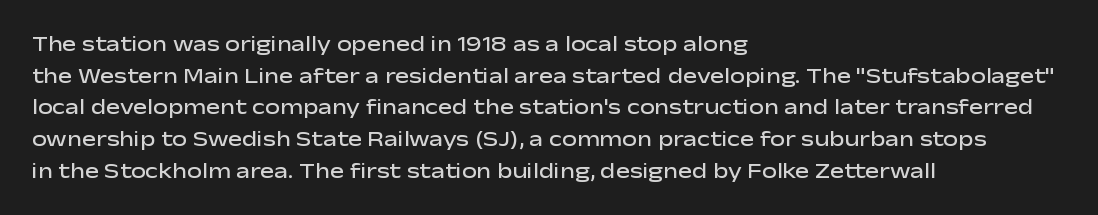
Italic? Not at all — the glyphs are vertical. A typesetter would call this zero additional tracking. The typesetting leans somewhat heavy: a semibold. The string is rendered with underlining switched off. The setting favours the left margin, as ordinary paragraphs usually do.
